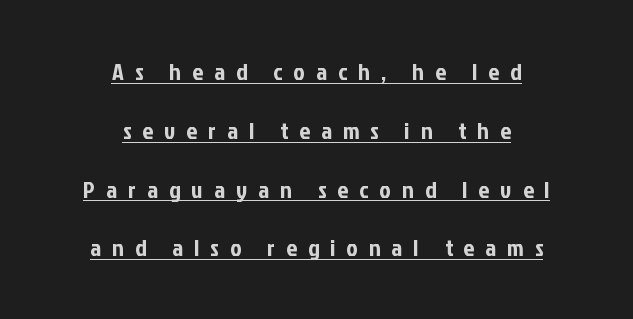
You could only call the tracking loose — the letters float apart. The words here are underlined. Baseline-to-baseline distance is far greater than the letter height. These lines stack symmetrically, like a column narrowing and widening about its center.
